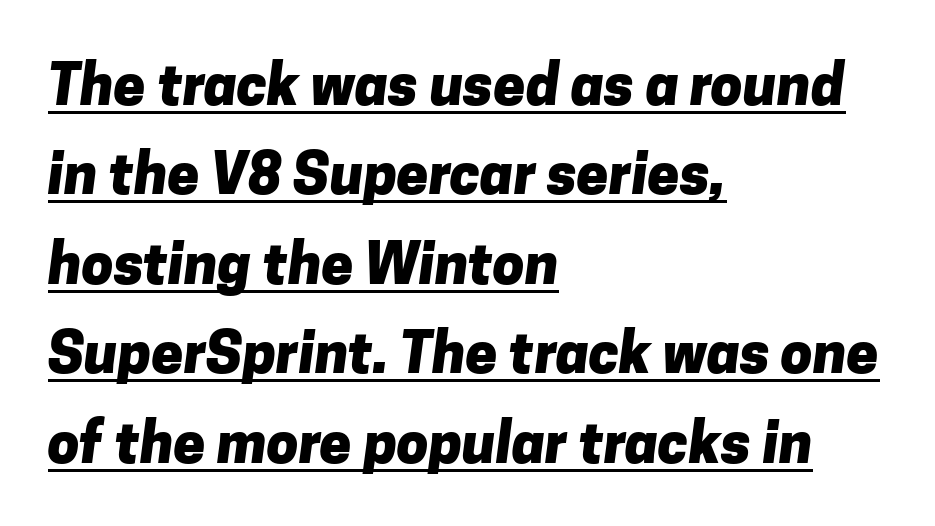
{"serif": "no", "bold": "yes", "weight": "heavy", "width": "normal", "stroke_contrast": "low", "x_height": "medium", "monospaced": "no", "underline": "yes", "align": "left", "line_spacing": "normal", "line_spacing_ratio": 1.57, "letter_spacing": "normal", "letter_spacing_em": 0.0, "glyph_px": 57}
